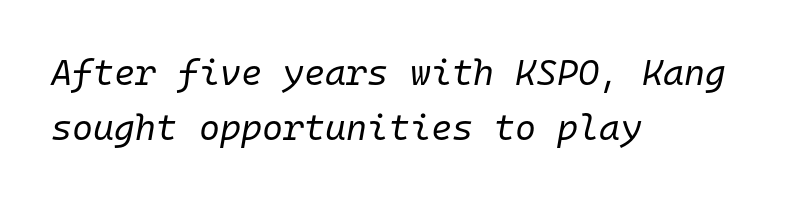
The passage shown leans; its letterforms are oblique. Is the letter spacing exaggerated? No — it looks like the ordinary default. Is the block centered? No — it sits flush against the left margin. The specimen omits any rule beneath the text block's lines.
